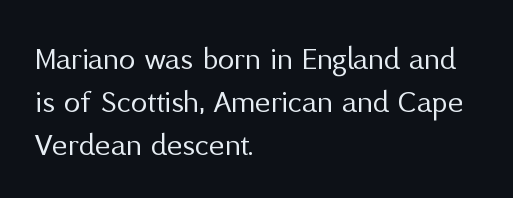
The image shows 33 px regular-weight sans-serif type, upright; set left-aligned, normal line spacing (1.31x), normal letter spacing, not underlined; medium stroke contrast and a medium x-height.
